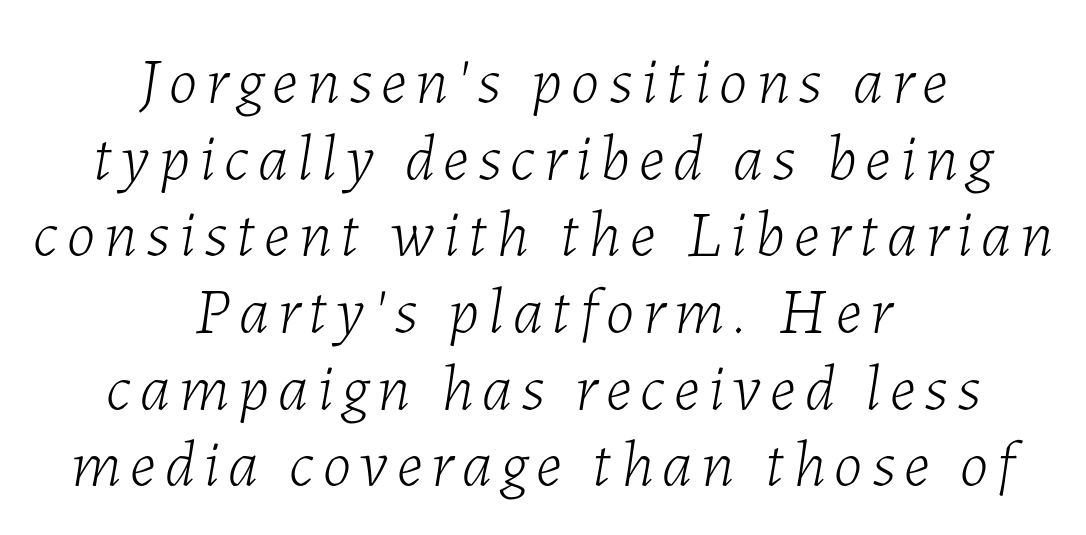
The image shows 65 px light type, italic (leaning right); set centered, line spacing 1.18x, not underlined; low stroke contrast and a medium x-height.
